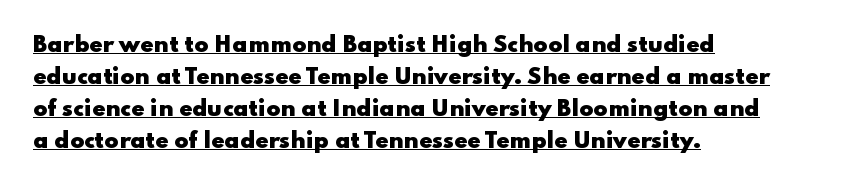
{"italic": "no", "bold": "yes", "underline": "yes", "align": "left", "line_spacing": "normal", "line_spacing_ratio": 1.53, "letter_spacing": "normal", "letter_spacing_em": 0.0, "glyph_px": 21}
